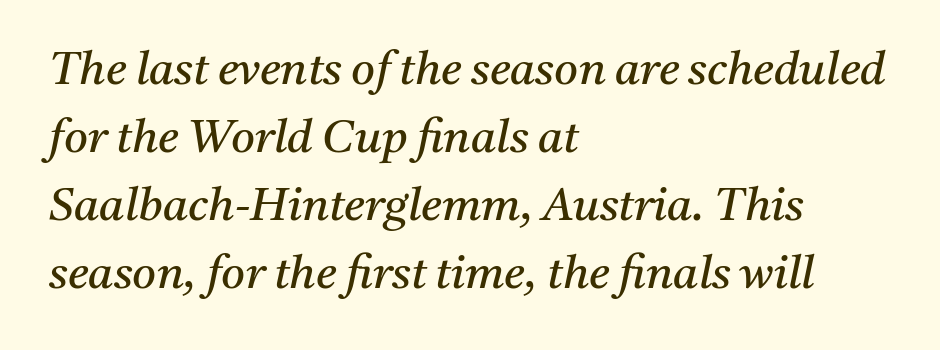
Q: Is the text bold? A: No.
Q: Is the text italic (slanted)? A: Yes, it leans right by about 11 degrees.
Q: Is the typeface a serif or a sans-serif typeface? A: Serif.
Q: Is the text underlined? A: No.
Q: How is the paragraph aligned? A: Left-aligned.
Q: Is the spacing between letters normal or unusually wide? A: Normal.
Q: Is the spacing between lines tight, normal or loose? A: Normal.
Q: Width (condensed, normal, or wide)? A: Normal.
Q: Stroke contrast? A: Medium.
Q: x-height? A: Medium.
Q: Monospaced? A: No.
